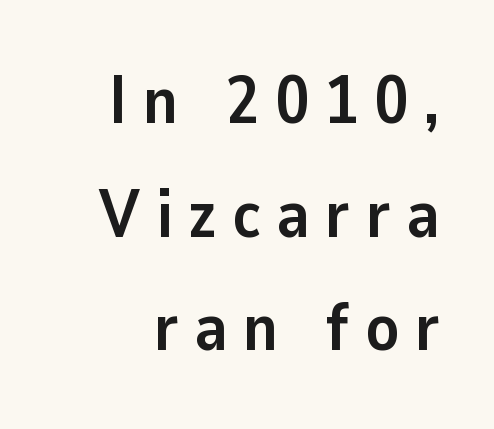
Q: Is the text bold? A: Yes.
Q: Is the text italic (slanted)? A: No, it is upright.
Q: Is the typeface a serif or a sans-serif typeface? A: Sans-serif.
Q: Is the text underlined? A: No.
Q: Is the spacing between letters normal or unusually wide? A: Unusually wide.
Q: Is the spacing between lines tight, normal or loose? A: Normal.
Q: Width (condensed, normal, or wide)? A: Normal.
Q: Stroke contrast? A: Low.
Q: x-height? A: Medium.
Q: Monospaced? A: No.
